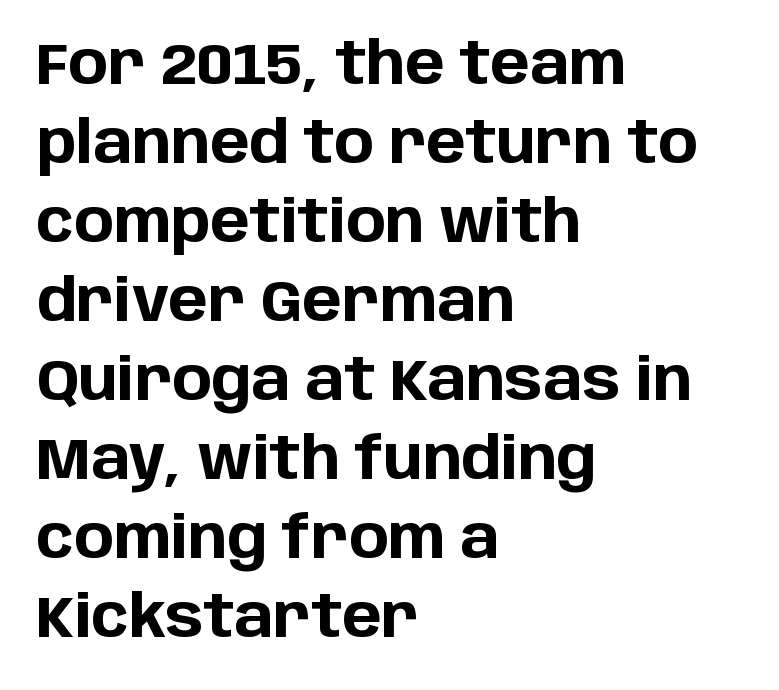
The image shows 59 px bold sans-serif type, upright; set left-aligned, normal line spacing (1.34x), normal letter spacing, not underlined; low stroke contrast and a large x-height.
